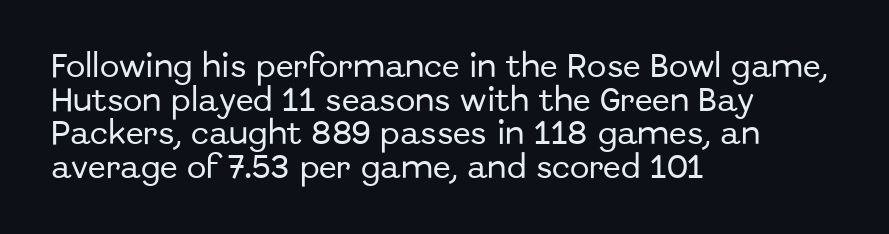
The image shows 26 px text type, upright; set left-aligned, normal line spacing (1.29x), normal letter spacing, not underlined.
